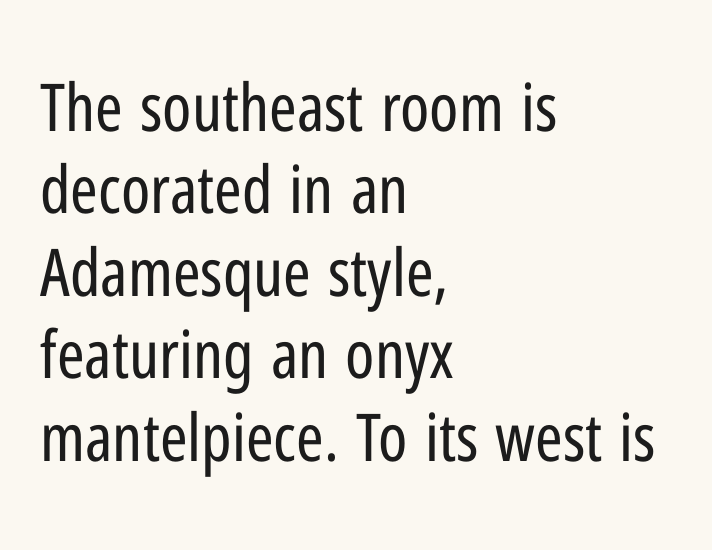
{"serif": "no", "italic": "no", "bold": "no", "weight": "regular", "width": "condensed", "stroke_contrast": "low", "x_height": "medium", "monospaced": "no", "underline": "no", "align": "left", "line_spacing": "normal", "line_spacing_ratio": 1.25, "letter_spacing": "normal", "letter_spacing_em": 0.0, "glyph_px": 66}
